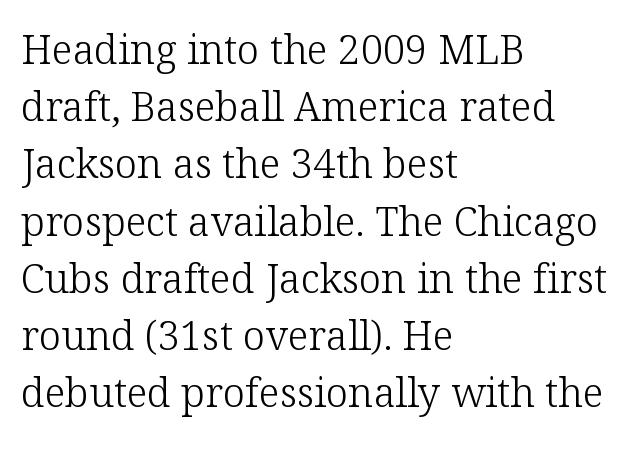
The image shows 40 px light serif type, upright; set left-aligned, normal line spacing (1.43x), normal letter spacing, not underlined; low stroke contrast and a medium x-height.
